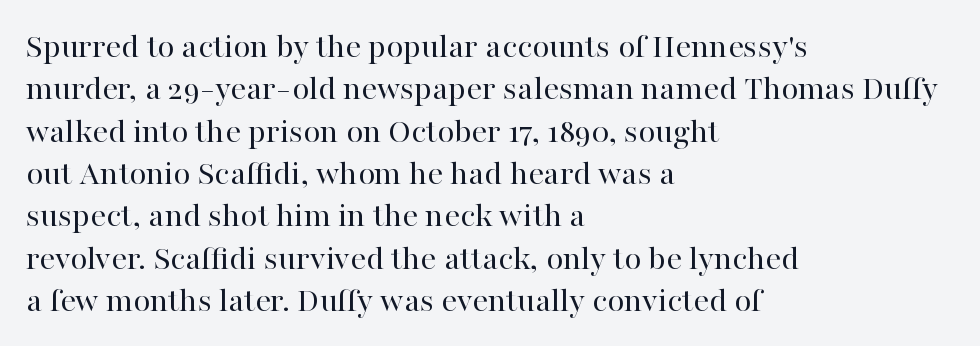
Q: Is the text bold? A: No.
Q: Is the text italic (slanted)? A: No, it is upright.
Q: Is the typeface a serif or a sans-serif typeface? A: Serif.
Q: Is the text underlined? A: No.
Q: How is the paragraph aligned? A: Left-aligned.
Q: Is the spacing between letters normal or unusually wide? A: Normal.
Q: Width (condensed, normal, or wide)? A: Normal.
Q: Stroke contrast? A: High.
Q: x-height? A: Medium.
Q: Monospaced? A: No.
